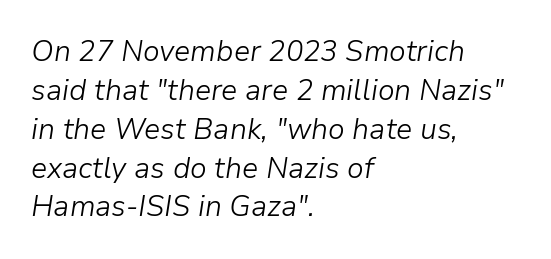
Q: Is the text bold? A: No.
Q: Is the text italic (slanted)? A: Yes, it leans right by about 9 degrees.
Q: Is the text underlined? A: No.
Q: How is the paragraph aligned? A: Left-aligned.
Q: Is the spacing between letters normal or unusually wide? A: Normal.
Q: Is the spacing between lines tight, normal or loose? A: Normal.
Q: Width (condensed, normal, or wide)? A: Normal.
Q: Stroke contrast? A: Low.
Q: x-height? A: Medium.
Q: Monospaced? A: No.
